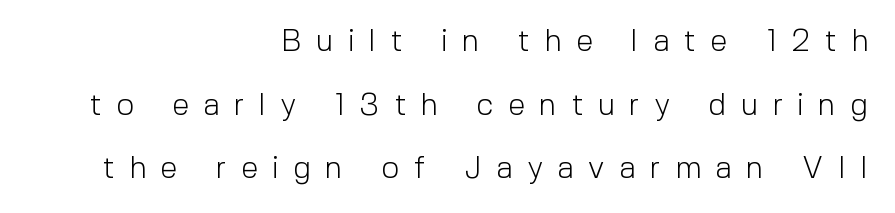
Is this a heavy cut? Hardly; it is regular or lighter. The setting favours the right margin, as signatures and pull-quotes sometimes do. The designer dialed line spacing up above the default. The letters advance in unequal steps, a hallmark of proportional type. Vertical strokes here are truly vertical.
